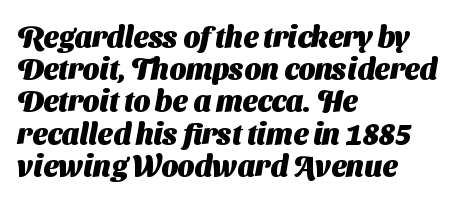
Q: Is the text bold? A: Yes.
Q: Is the typeface a serif or a sans-serif typeface? A: Sans-serif.
Q: Is the text underlined? A: No.
Q: How is the paragraph aligned? A: Left-aligned.
Q: Is the spacing between letters normal or unusually wide? A: Normal.
Q: Is the spacing between lines tight, normal or loose? A: Tight.
Q: Width (condensed, normal, or wide)? A: Normal.
Q: Stroke contrast? A: Medium.
Q: x-height? A: Medium.
Q: Monospaced? A: No.
